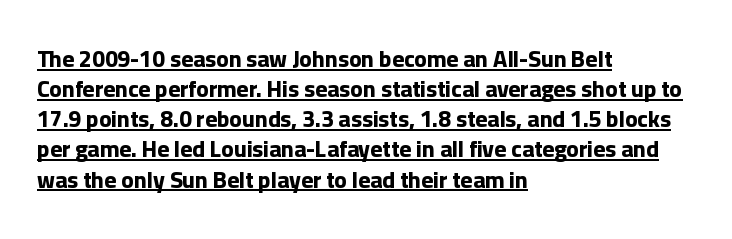
The face used here appears with an underline applied. Is the letter spacing exaggerated? No — it looks like the ordinary default. On the weight axis this lands at bold, roughly 700. One glance says typical: line gaps are just what's usual.
